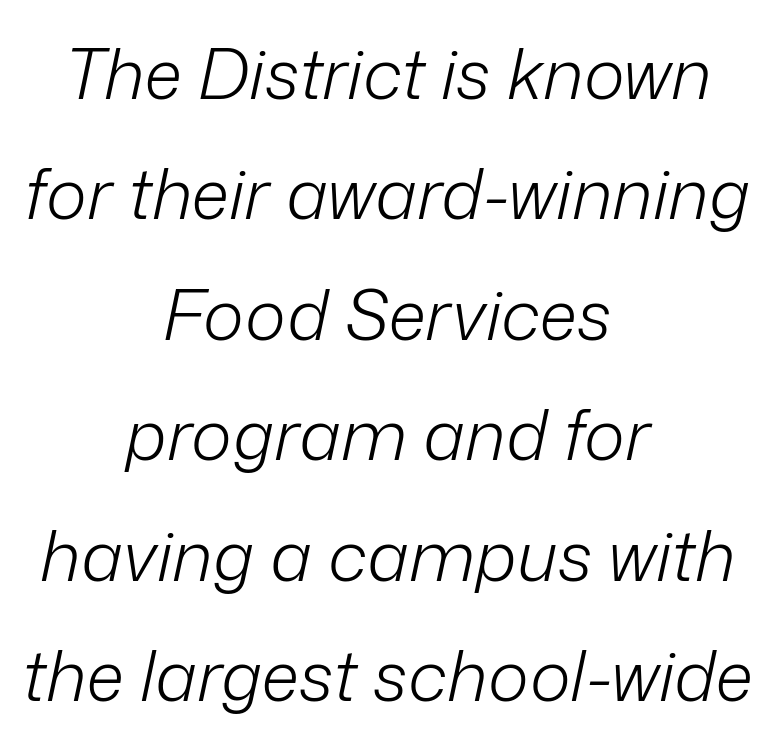
{"italic": "yes", "lean": "right", "slant_degrees": 12, "bold": "no", "weight": "light", "width": "normal", "stroke_contrast": "low", "x_height": "medium", "monospaced": "no", "underline": "no", "align": "center", "line_spacing_ratio": 1.72, "letter_spacing": "normal", "letter_spacing_em": 0.0, "glyph_px": 70}
